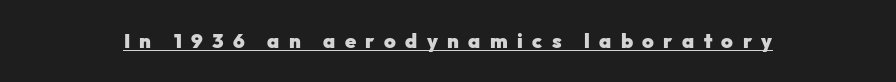
Q: Is the text bold? A: Yes.
Q: Is the text italic (slanted)? A: No, it is upright.
Q: Is the text underlined? A: Yes.
Q: Is the spacing between letters normal or unusually wide? A: Unusually wide.
